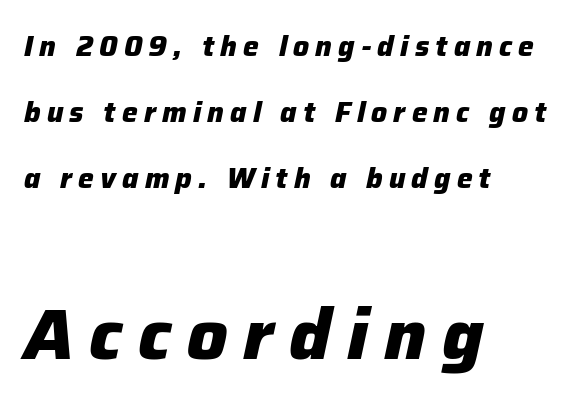
You could not count columns in this text — the font is proportionally spaced. In terms of leading, this rendering errs on the spacious side. Plain, unruled lines of type. The typesetter chose a ragged-right arrangement here. Someone cranked the tracking dial way up on this one.
